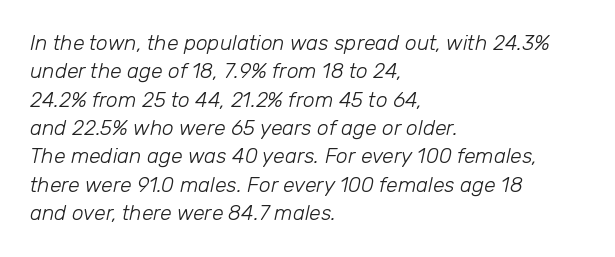
Q: Is the text bold? A: No.
Q: Is the text italic (slanted)? A: Yes, it leans right by about 12 degrees.
Q: Is the text underlined? A: No.
Q: How is the paragraph aligned? A: Left-aligned.
Q: Is the spacing between letters normal or unusually wide? A: Normal.
Q: Is the spacing between lines tight, normal or loose? A: Normal.
